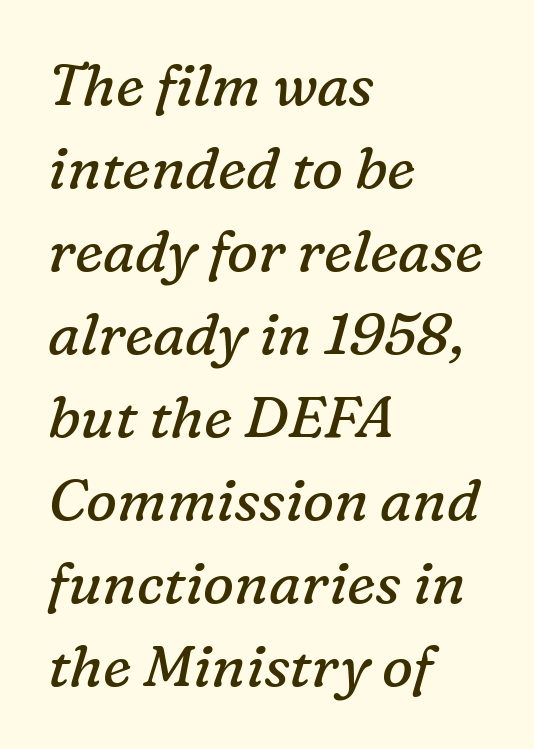
The image shows 58 px regular-weight serif type, italic (leaning right); set left-aligned, normal line spacing (1.43x), normal letter spacing, not underlined; low stroke contrast and a medium x-height.
